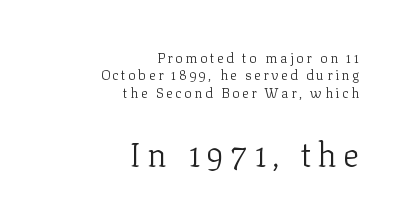
The image shows 34 px light serif type, upright; set right-aligned, line spacing 1.24x, not underlined; the second (bottom) block is 2.43x larger; low stroke contrast and a medium x-height.
